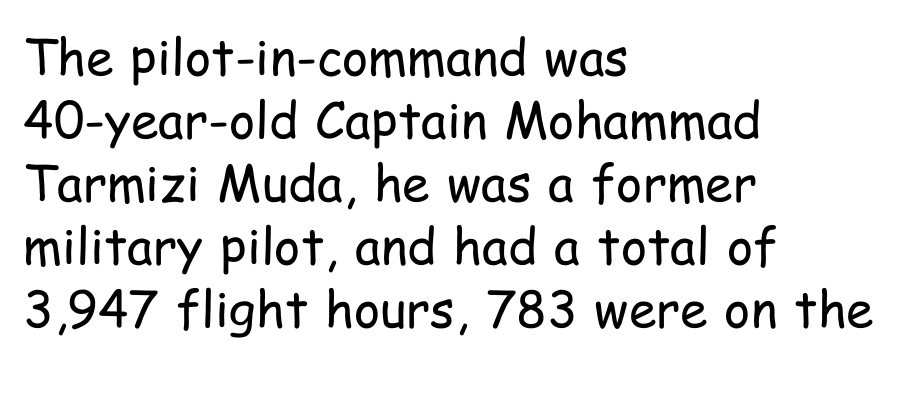
{"serif": "no", "italic": "no", "bold": "no", "weight": "regular", "width": "condensed", "stroke_contrast": "low", "x_height": "medium", "monospaced": "no", "underline": "no", "align": "left", "line_spacing": "normal", "line_spacing_ratio": 1.26, "letter_spacing": "normal", "letter_spacing_em": 0.0, "glyph_px": 50}
